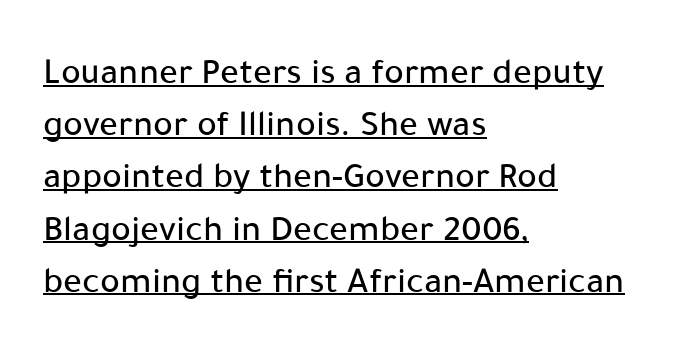
The image shows 37 px sans-serif type, upright; set left-aligned, normal line spacing (1.41x), normal letter spacing, underlined; low stroke contrast and a medium x-height.
